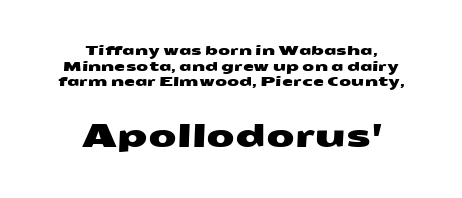
The font family rendered here belongs to the sans-serif group. You could not count columns in this text — the font is proportionally spaced. Note: smaller setting up top, larger setting below. Caption: standard tracking, unaltered. The paragraph has two soft edges and a firm central axis. Only glyphs here, with clear space below each row.
